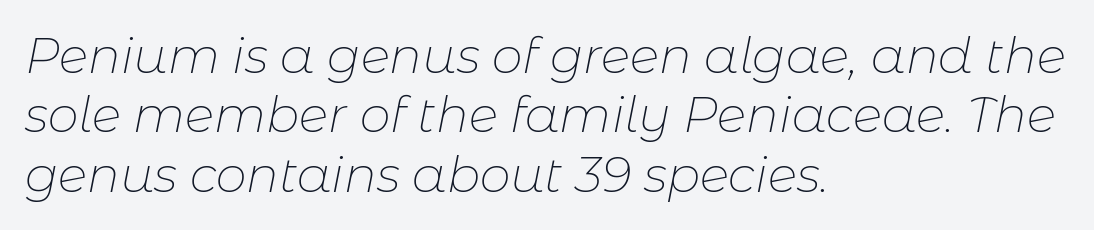
{"italic": "yes", "lean": "right", "slant_degrees": 11, "bold": "no", "weight": "thin", "width": "normal", "stroke_contrast": "low", "x_height": "medium", "monospaced": "no", "underline": "no", "align": "left", "line_spacing_ratio": 1.21, "letter_spacing": "normal", "letter_spacing_em": 0.0, "glyph_px": 49}
